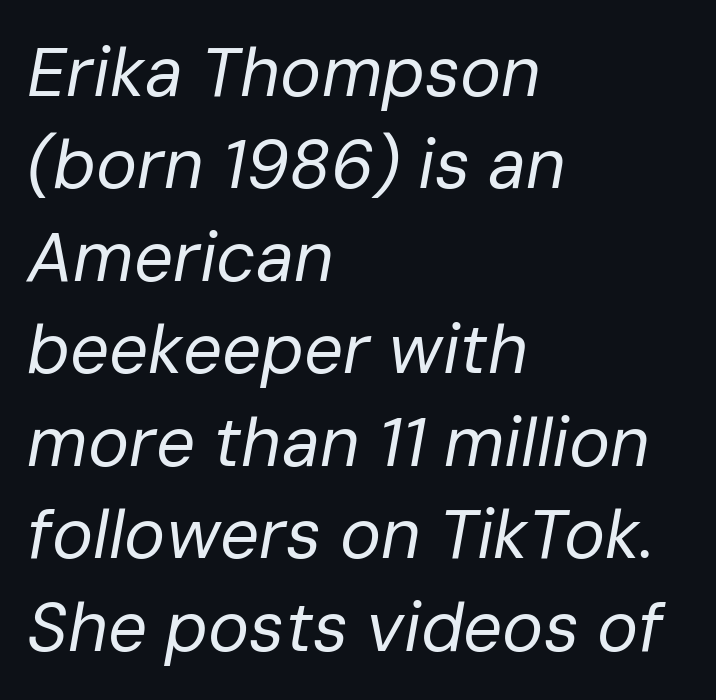
Q: Is the text bold? A: No.
Q: Is the text italic (slanted)? A: Yes, it leans right by about 10 degrees.
Q: Is the text underlined? A: No.
Q: How is the paragraph aligned? A: Left-aligned.
Q: Is the spacing between letters normal or unusually wide? A: Normal.
Q: Is the spacing between lines tight, normal or loose? A: Normal.
Q: Width (condensed, normal, or wide)? A: Normal.
Q: Stroke contrast? A: Low.
Q: x-height? A: Medium.
Q: Monospaced? A: No.
